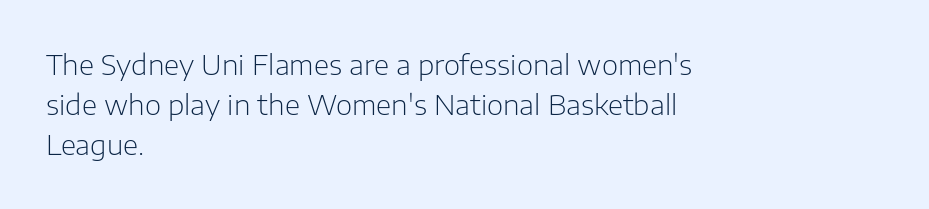
{"serif": "no", "italic": "no", "bold": "no", "weight": "light", "width": "normal", "stroke_contrast": "low", "x_height": "medium", "monospaced": "no", "underline": "no", "align": "left", "line_spacing": "normal", "line_spacing_ratio": 1.43, "letter_spacing": "normal", "letter_spacing_em": 0.0, "glyph_px": 28}
